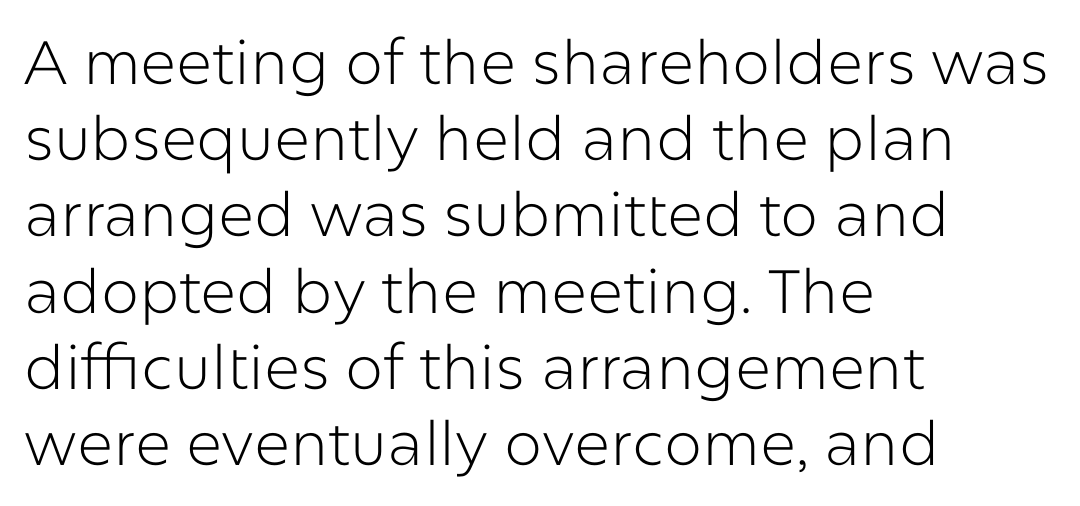
Line beginnings align vertically; line endings do not. Check the space under the baseline: it is left empty. These lines keep a tight, regular rhythm from letter to letter. Classification — sans serif. Regarding leading, the lines here are spaced in the standard way. Note the varied advance widths — an 'i' is clearly narrower than an 'm'.
